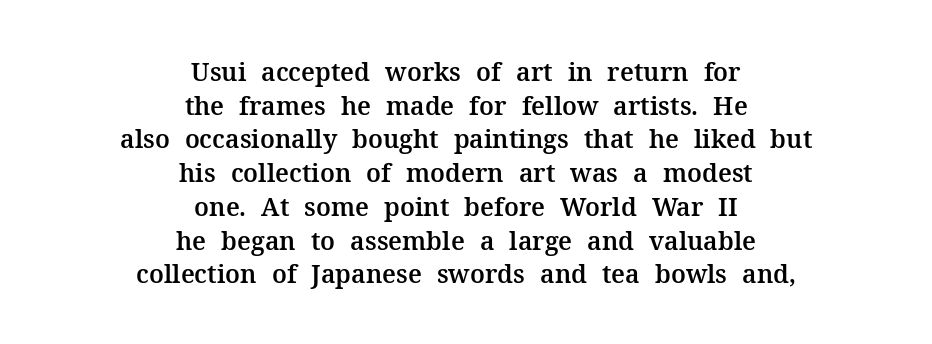
{"italic": "no", "underline": "no", "align": "center", "line_spacing": "normal", "line_spacing_ratio": 1.35, "letter_spacing": "normal", "letter_spacing_em": 0.0, "glyph_px": 25}
